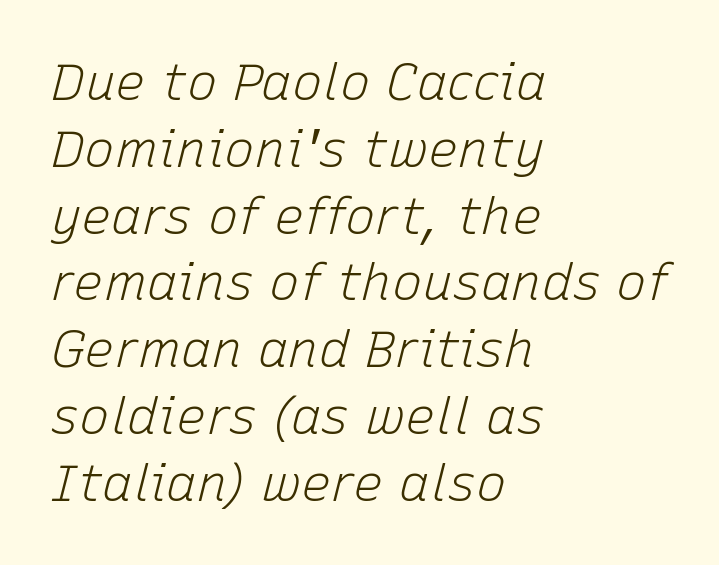
Quick note: interline space is typical. This rendering leaves character spacing at its baseline value. Weight class: somewhere from thin through regular. Horizontal alignment here is leftward, the default for most running prose. The typography opts for an oblique posture over an upright one. The letters advance in unequal steps, a hallmark of proportional type.
